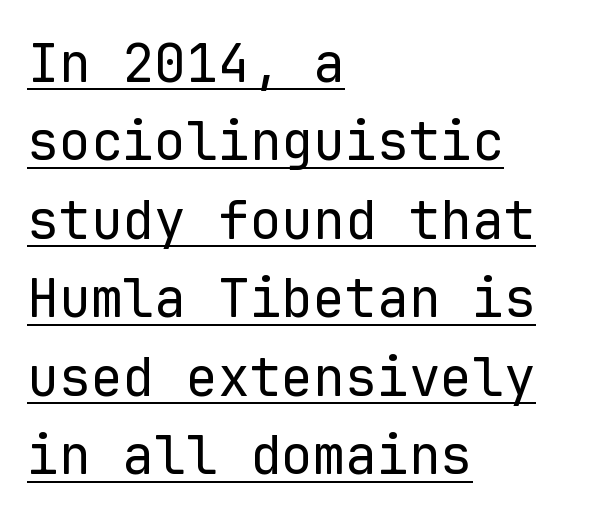
{"serif": "no", "italic": "no", "bold": "no", "weight": "regular", "width": "normal", "stroke_contrast": "low", "x_height": "medium", "monospaced": "yes", "underline": "yes", "align": "left", "line_spacing": "normal", "line_spacing_ratio": 1.48, "letter_spacing": "normal", "letter_spacing_em": 0.0, "glyph_px": 53}
